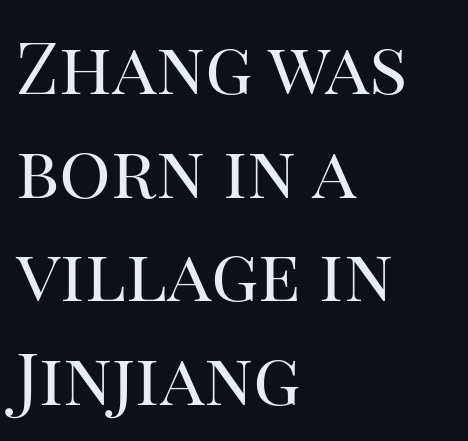
{"serif": "yes", "italic": "no", "bold": "no", "weight": "regular", "width": "normal", "stroke_contrast": "high", "x_height": "large", "monospaced": "no", "underline": "no", "align": "left", "line_spacing": "normal", "line_spacing_ratio": 1.44, "letter_spacing": "normal", "letter_spacing_em": 0.0, "glyph_px": 72}
